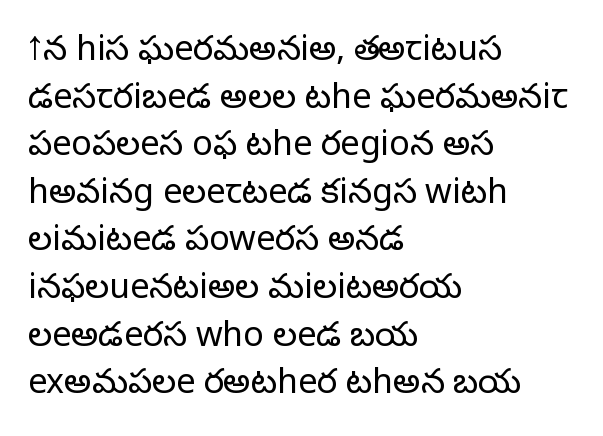
The image shows 34 px light sans-serif type, upright; set left-aligned, normal line spacing (1.4x), normal letter spacing, not underlined; low stroke contrast and a medium x-height.
